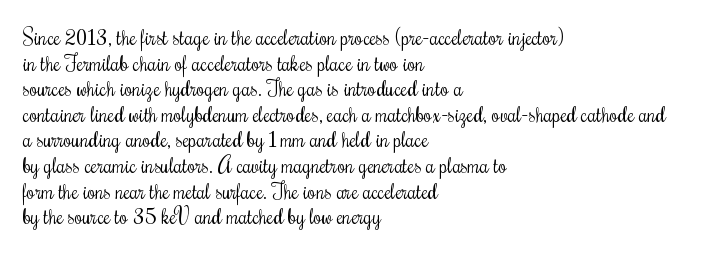
Does extra space separate the letters? No, they use regular spacing. The passage is arranged the way most books set body copy — flush left. The area under the type is left untouched. The face looks like a standard text weight, possibly lighter.
